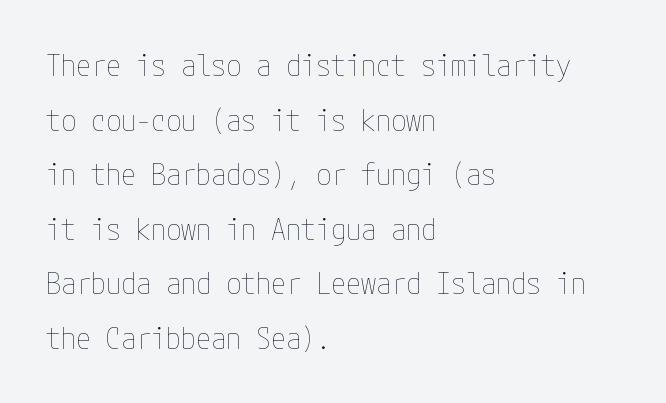
{"italic": "no", "bold": "no", "weight": "thin", "width": "condensed", "stroke_contrast": "low", "x_height": "medium", "underline": "no", "align": "left", "line_spacing_ratio": 1.82, "letter_spacing": "normal", "letter_spacing_em": 0.0, "glyph_px": 30}
